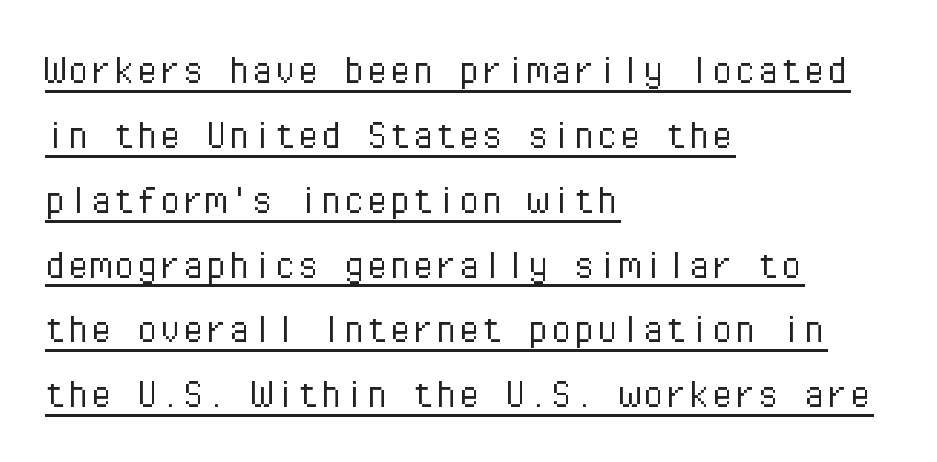
The image shows 46 px light sans-serif type, upright, monospaced; set left-aligned, normal line spacing (1.41x), normal letter spacing, underlined; low stroke contrast and a medium x-height.
